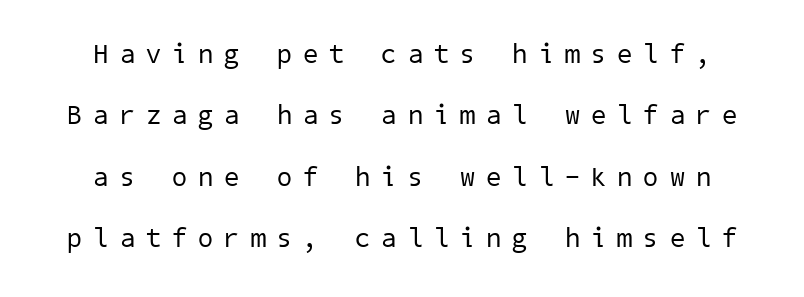
Q: Is the text bold? A: No.
Q: Is the text underlined? A: No.
Q: Is the spacing between letters normal or unusually wide? A: Unusually wide.
Q: Is the spacing between lines tight, normal or loose? A: Loose.
